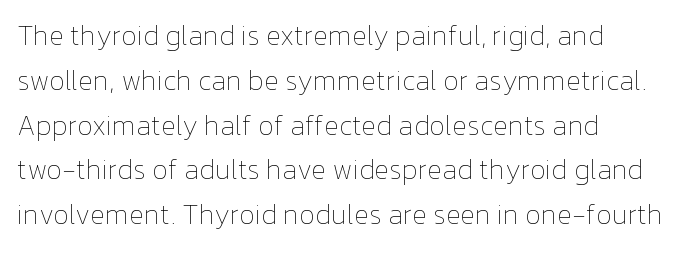
{"italic": "no", "bold": "no", "weight": "thin", "width": "normal", "stroke_contrast": "low", "x_height": "medium", "monospaced": "no", "underline": "no", "align": "left", "line_spacing": "normal", "line_spacing_ratio": 1.6, "letter_spacing": "normal", "letter_spacing_em": 0.0, "glyph_px": 28}
